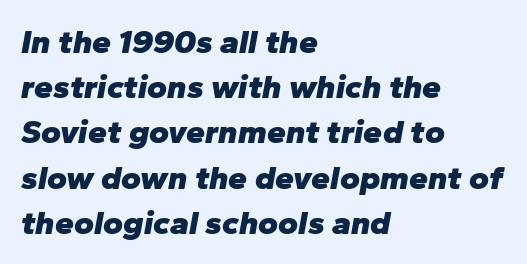
{"italic": "yes", "lean": "right", "slant_degrees": 10, "bold": "yes", "weight": "heavy", "width": "normal", "stroke_contrast": "low", "x_height": "medium", "monospaced": "no", "underline": "no", "align": "left", "line_spacing": "normal", "line_spacing_ratio": 1.33, "letter_spacing": "normal", "letter_spacing_em": 0.0, "glyph_px": 34}
